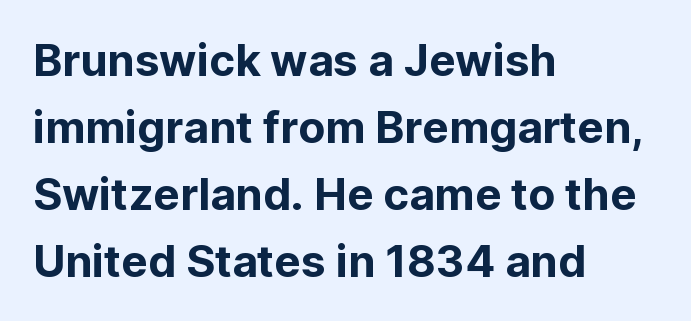
The image shows 44 px sans-serif type, upright; set left-aligned, normal line spacing (1.52x), normal letter spacing, not underlined; low stroke contrast and a medium x-height.
